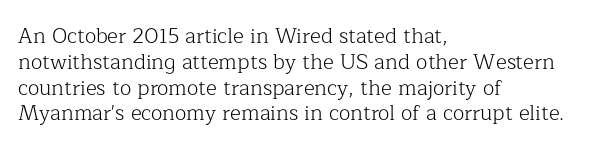
Visually the block forms a straight wall on the left and a jagged coastline on the right. This sample uses plain, unmodified letter spacing. The face looks like a standard text weight, possibly lighter. Check under the words: just untouched page. Does the lettering tilt? It doesn't — this is upright.
